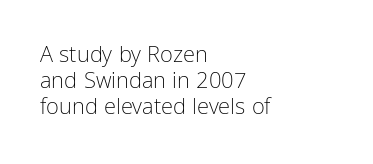
The lettering holds an erect, upright posture throughout. A light-to-regular cut is what we see here. Line starts are locked; line ends wander. The tracking reads as untouched default to a designer's eye.
